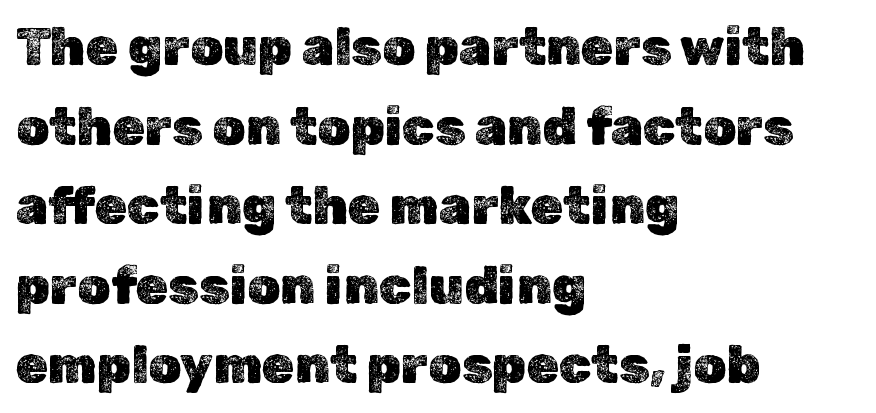
Q: Is the text italic (slanted)? A: No, it is upright.
Q: Is the text underlined? A: No.
Q: How is the paragraph aligned? A: Left-aligned.
Q: Is the spacing between letters normal or unusually wide? A: Normal.
Q: Is the spacing between lines tight, normal or loose? A: Normal.
Q: Width (condensed, normal, or wide)? A: Normal.
Q: x-height? A: Medium.
Q: Monospaced? A: No.
